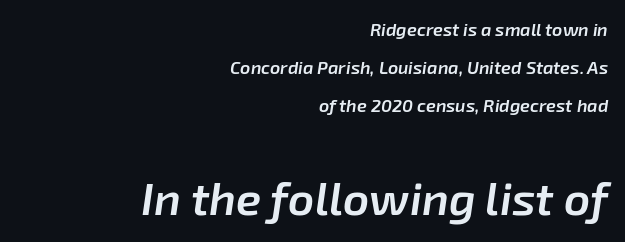
Q: Is the text bold? A: Semi-bold.
Q: Is the text italic (slanted)? A: Yes, it leans right by about 8 degrees.
Q: Is the text underlined? A: No.
Q: How is the paragraph aligned? A: Right-aligned.
Q: Is the spacing between letters normal or unusually wide? A: Normal.
Q: Is the spacing between lines tight, normal or loose? A: Loose.
Q: Which block of text is set in a larger size, the first (top) or the second (bottom)? A: The second (bottom) one.
Q: Width (condensed, normal, or wide)? A: Normal.
Q: Stroke contrast? A: Low.
Q: x-height? A: Medium.
Q: Monospaced? A: No.
